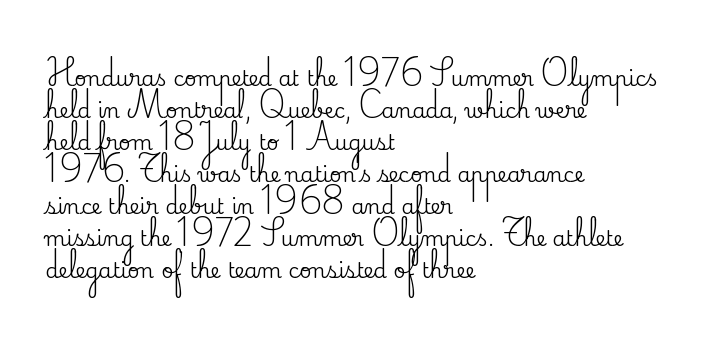
Q: Is the text italic (slanted)? A: No, it is upright.
Q: Is the text underlined? A: No.
Q: How is the paragraph aligned? A: Left-aligned.
Q: Is the spacing between letters normal or unusually wide? A: Normal.
Q: Is the spacing between lines tight, normal or loose? A: Normal.
